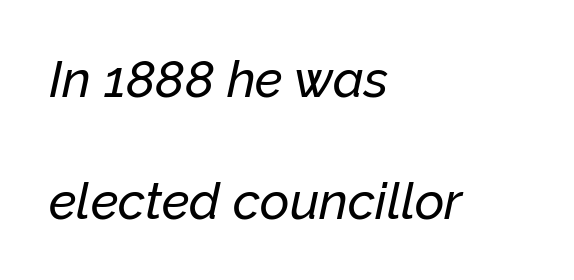
{"italic": "yes", "lean": "right", "slant_degrees": 12, "width": "normal", "stroke_contrast": "low", "x_height": "medium", "monospaced": "no", "underline": "no", "align": "left", "line_spacing": "loose", "line_spacing_ratio": 2.39, "letter_spacing": "normal", "letter_spacing_em": 0.0, "glyph_px": 51}
